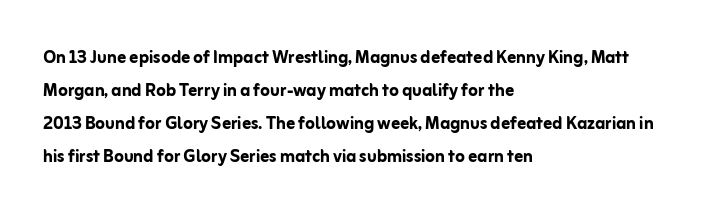
You'd pick this weight for a headline — it's a proper bold. The lettering holds an erect, upright posture throughout. Glance below the letters and you will spot only blank space. Layout note: lines flush left. Characters follow at the spacing the type designer built in. These lines sit exactly where default settings would place them.
